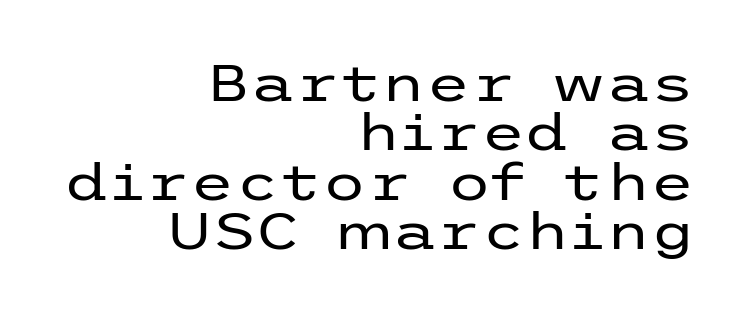
{"serif": "no", "italic": "no", "bold": "no", "weight": "regular", "width": "wide", "stroke_contrast": "low", "x_height": "medium", "underline": "no", "align": "right", "line_spacing": "tight", "line_spacing_ratio": 0.97, "letter_spacing": "normal", "letter_spacing_em": 0.0, "glyph_px": 51}
